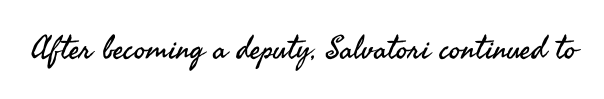
{"serif": "no", "bold": "no", "weight": "regular", "width": "normal", "stroke_contrast": "medium", "x_height": "small", "monospaced": "no", "underline": "no", "letter_spacing": "normal", "letter_spacing_em": 0.0, "glyph_px": 32}
